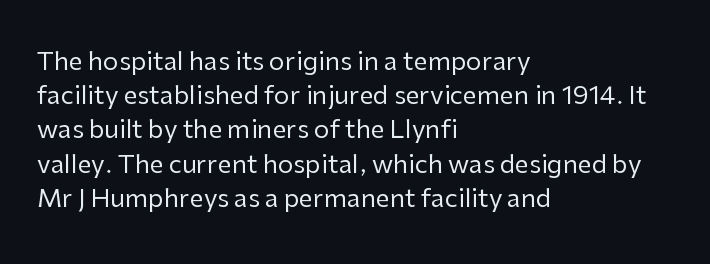
{"italic": "no", "bold": "no", "underline": "no", "align": "left", "line_spacing": "normal", "line_spacing_ratio": 1.37, "letter_spacing": "normal", "letter_spacing_em": 0.0, "glyph_px": 25}
